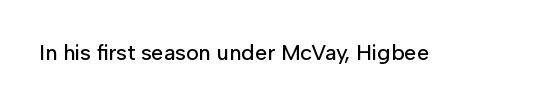
Q: Is the text italic (slanted)? A: No, it is upright.
Q: Is the text underlined? A: No.
Q: Is the spacing between letters normal or unusually wide? A: Normal.
